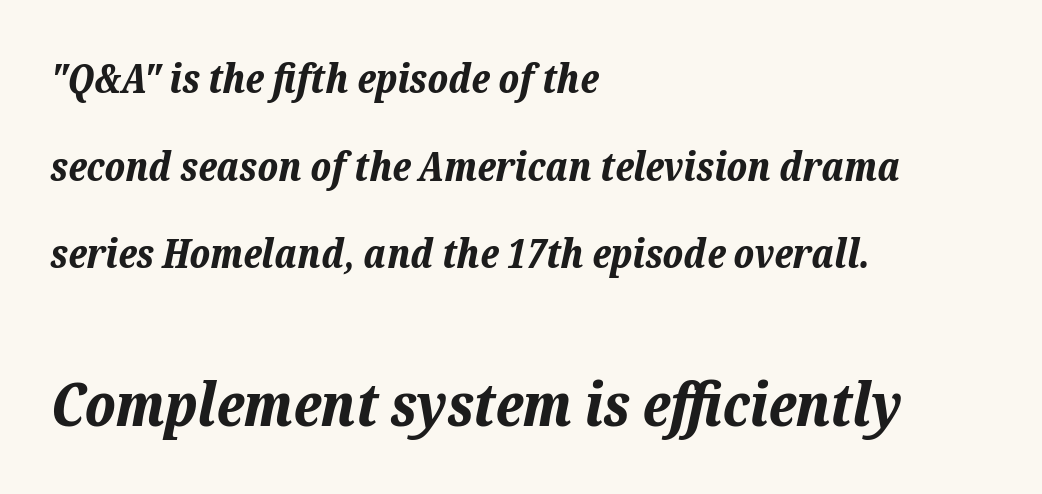
The image shows 60 px bold type, italic (leaning right); set left-aligned, loose line spacing (2.19x), normal letter spacing, not underlined; the second (bottom) block is 1.5x larger; low stroke contrast and a medium x-height.
